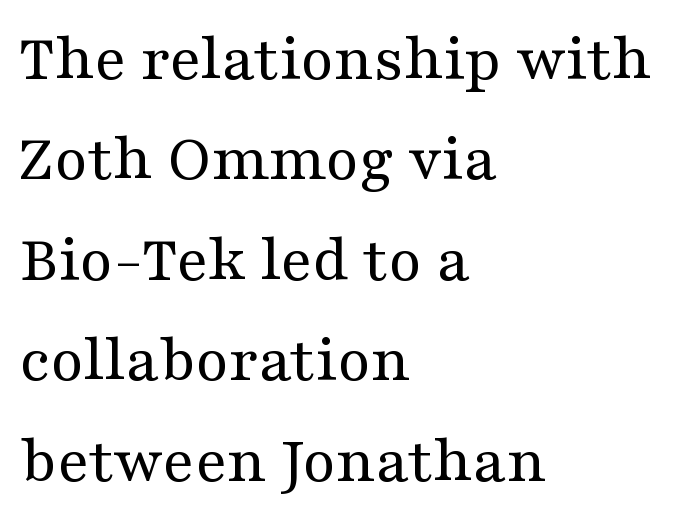
The image shows 67 px regular-weight, wide serif type, upright; set left-aligned, normal line spacing (1.5x), normal letter spacing, not underlined; medium stroke contrast and a medium x-height.
